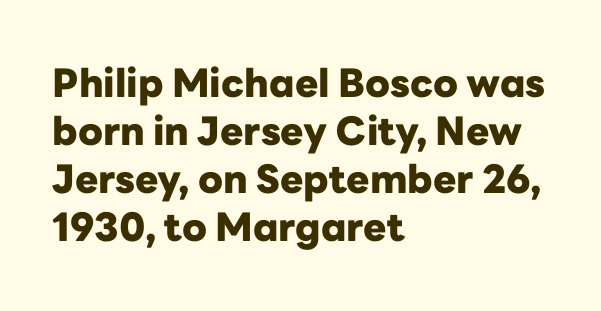
Q: Is the text bold? A: Yes.
Q: Is the text italic (slanted)? A: No, it is upright.
Q: Is the typeface a serif or a sans-serif typeface? A: Sans-serif.
Q: Is the text underlined? A: No.
Q: How is the paragraph aligned? A: Left-aligned.
Q: Is the spacing between letters normal or unusually wide? A: Normal.
Q: Width (condensed, normal, or wide)? A: Normal.
Q: Stroke contrast? A: Low.
Q: x-height? A: Medium.
Q: Monospaced? A: No.
